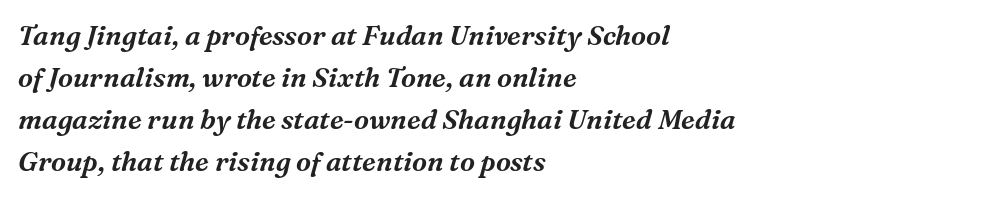
One glance says typical: line gaps are just what's usual. Between one letter and the next there's only the usual sliver of space. The area under the type is left untouched. Slant detected: the letters are inclined. Notice how the passage keeps a crisp vertical edge on the left only.
